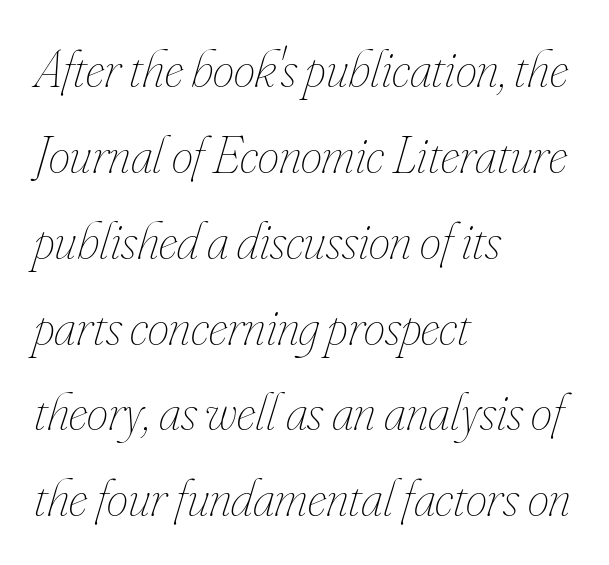
The image shows 54 px thin, condensed type, italic (leaning right); set left-aligned, normal line spacing (1.59x), normal letter spacing, not underlined; low stroke contrast and a small x-height.
